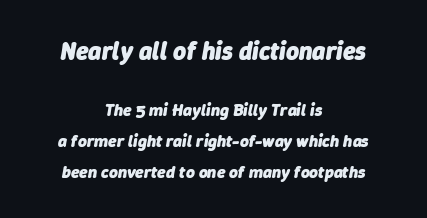
The image shows 25 px bold type, italic (leaning right); set centered, line spacing 1.82x, normal letter spacing, not underlined; the first (top) block is 1.47x larger.
